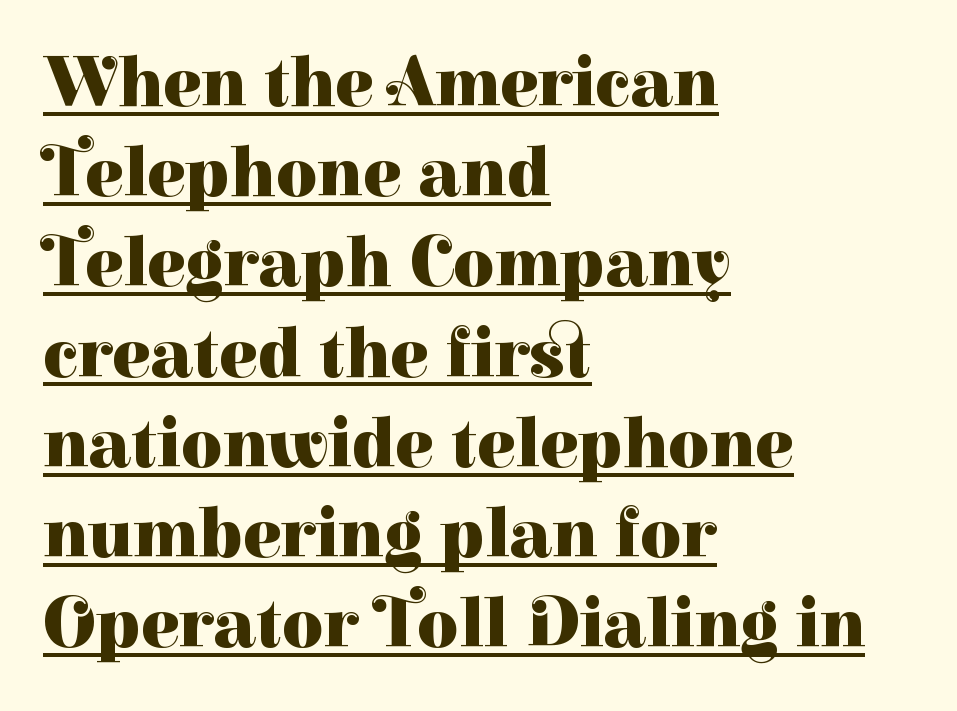
{"serif": "yes", "italic": "no", "bold": "yes", "weight": "heavy", "width": "normal", "stroke_contrast": "high", "x_height": "medium", "monospaced": "no", "underline": "yes", "align": "left", "line_spacing": "normal", "line_spacing_ratio": 1.27, "letter_spacing": "normal", "letter_spacing_em": 0.0, "glyph_px": 71}
